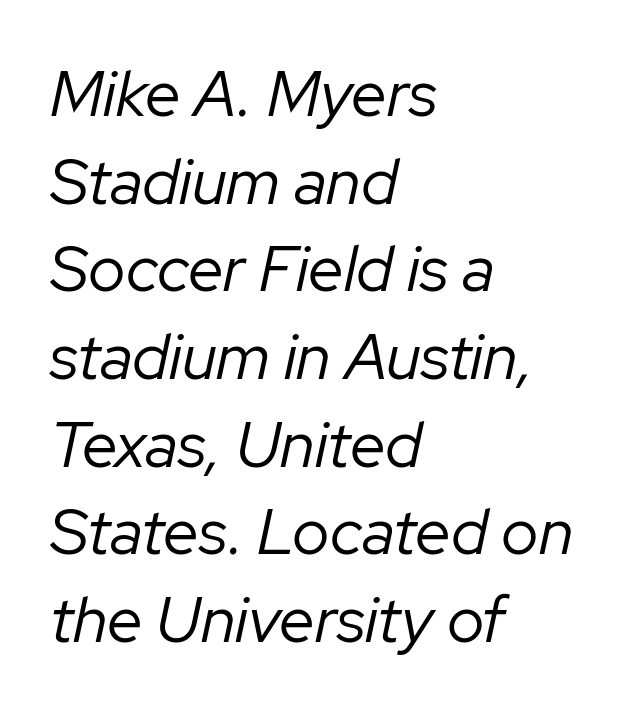
Emphasis-style slanted type is in use. These lines sit exactly where default settings would place them. Teacher's note: observe the even left margin — that is flush-left alignment. These lines are rendered in a variable-pitch font.
